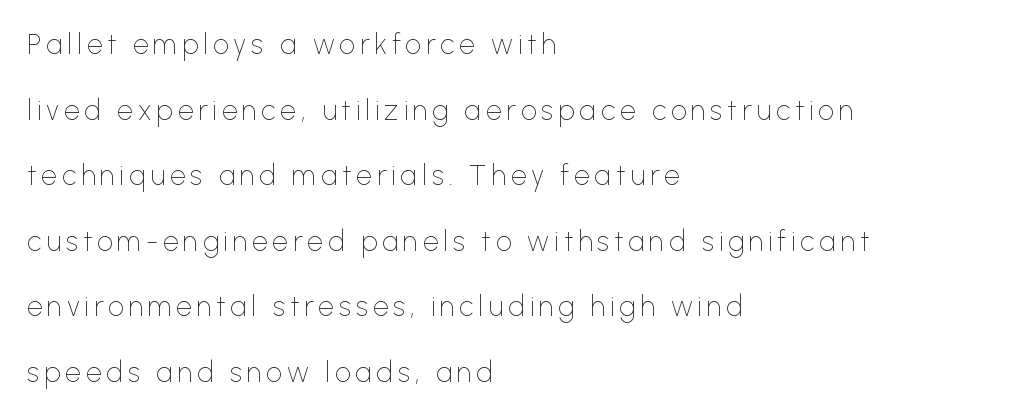
Q: Is the text bold? A: No.
Q: Is the text italic (slanted)? A: No, it is upright.
Q: Is the typeface a serif or a sans-serif typeface? A: Sans-serif.
Q: Is the text underlined? A: No.
Q: How is the paragraph aligned? A: Left-aligned.
Q: Is the spacing between lines tight, normal or loose? A: Loose.
Q: Width (condensed, normal, or wide)? A: Normal.
Q: Stroke contrast? A: Low.
Q: x-height? A: Medium.
Q: Monospaced? A: No.
